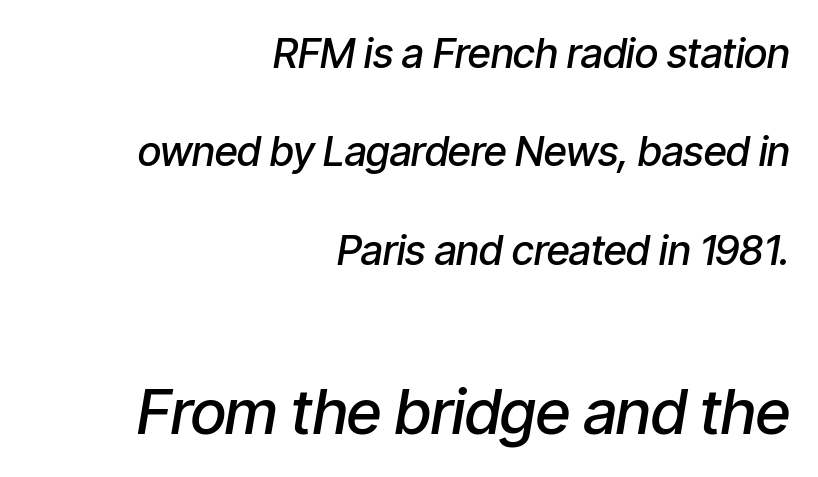
Nobody touched the tracking dial on this one. A typesetter would call this proportional, since set widths differ per character. Size hierarchy here favors the trailing block over the leading one. Leftover space on each line is placed entirely before the opening word.
